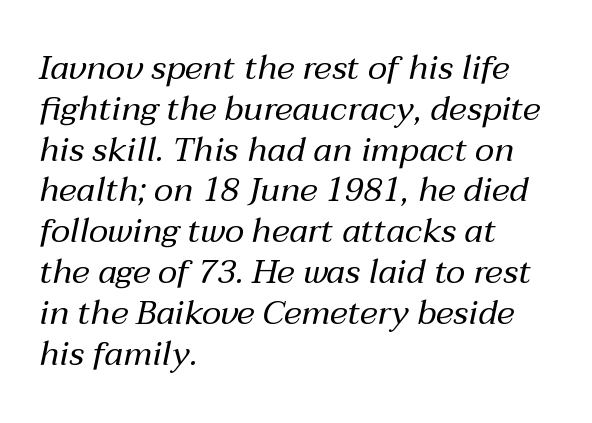
{"italic": "yes", "lean": "right", "slant_degrees": 12, "bold": "no", "weight": "regular", "width": "normal", "stroke_contrast": "medium", "x_height": "medium", "monospaced": "no", "underline": "no", "align": "left", "line_spacing_ratio": 1.2, "letter_spacing": "normal", "letter_spacing_em": 0.0, "glyph_px": 34}
